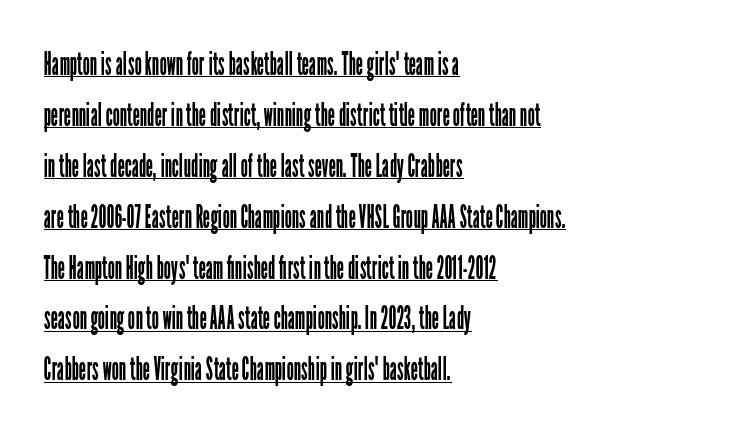
{"serif": "no", "italic": "no", "bold": "no", "weight": "regular", "width": "condensed", "stroke_contrast": "low", "x_height": "medium", "monospaced": "no", "underline": "yes", "align": "left", "line_spacing": "normal", "line_spacing_ratio": 1.59, "letter_spacing": "normal", "letter_spacing_em": 0.0, "glyph_px": 32}
